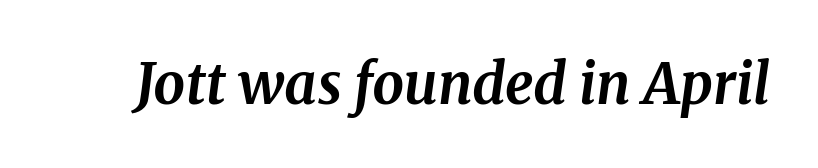
Q: Is the text bold? A: Yes.
Q: Is the text italic (slanted)? A: Yes, it leans right by about 8 degrees.
Q: Is the typeface a serif or a sans-serif typeface? A: Serif.
Q: Is the text underlined? A: No.
Q: Is the spacing between letters normal or unusually wide? A: Normal.
Q: Width (condensed, normal, or wide)? A: Normal.
Q: Stroke contrast? A: Medium.
Q: x-height? A: Medium.
Q: Monospaced? A: No.
